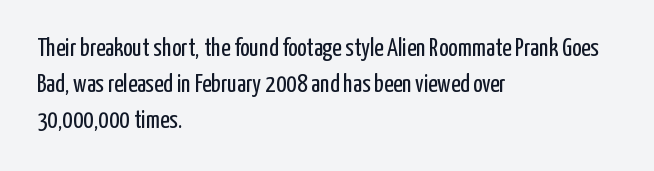
Q: Is the text bold? A: No.
Q: Is the text italic (slanted)? A: No, it is upright.
Q: Is the text underlined? A: No.
Q: How is the paragraph aligned? A: Left-aligned.
Q: Is the spacing between letters normal or unusually wide? A: Normal.
Q: Is the spacing between lines tight, normal or loose? A: Normal.
